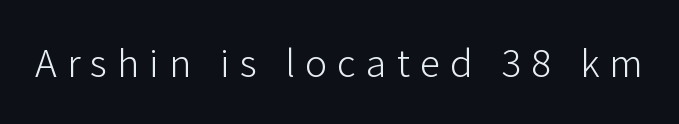
The image shows 41 px light sans-serif type, upright; set unusually wide letter spacing (+0.25 em), not underlined; low stroke contrast and a medium x-height.
